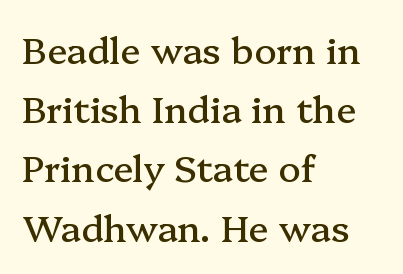
{"serif": "yes", "italic": "no", "width": "normal", "stroke_contrast": "medium", "x_height": "medium", "monospaced": "no", "underline": "no", "align": "left", "line_spacing": "normal", "line_spacing_ratio": 1.6, "letter_spacing": "normal", "letter_spacing_em": 0.0, "glyph_px": 37}
